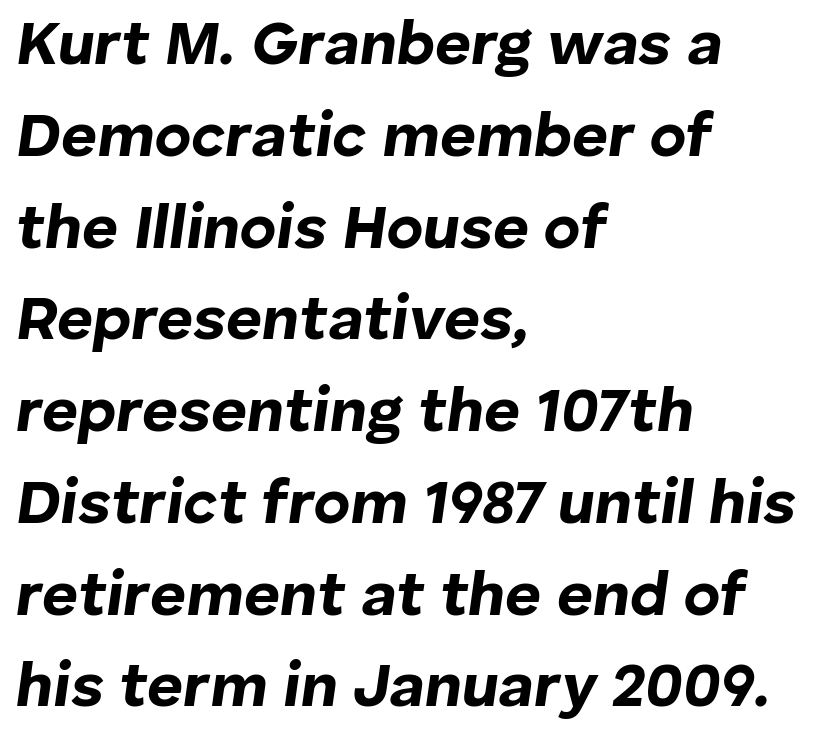
{"italic": "yes", "lean": "right", "slant_degrees": 8, "bold": "yes", "weight": "bold", "width": "normal", "stroke_contrast": "low", "x_height": "medium", "monospaced": "no", "underline": "no", "align": "left", "line_spacing": "normal", "line_spacing_ratio": 1.48, "letter_spacing": "normal", "letter_spacing_em": 0.0, "glyph_px": 62}
